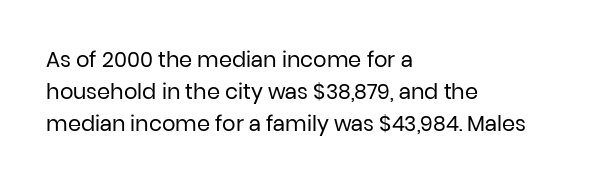
{"italic": "no", "bold": "no", "underline": "no", "align": "left", "line_spacing": "normal", "line_spacing_ratio": 1.52, "letter_spacing": "normal", "letter_spacing_em": 0.0, "glyph_px": 21}
